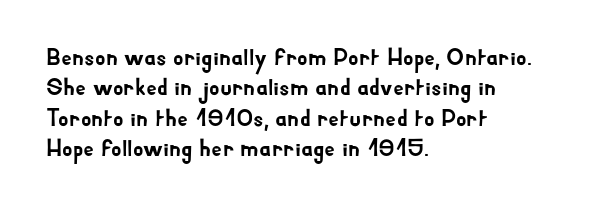
The image shows 24 px text type, upright; set left-aligned, normal line spacing (1.27x), normal letter spacing, not underlined.
